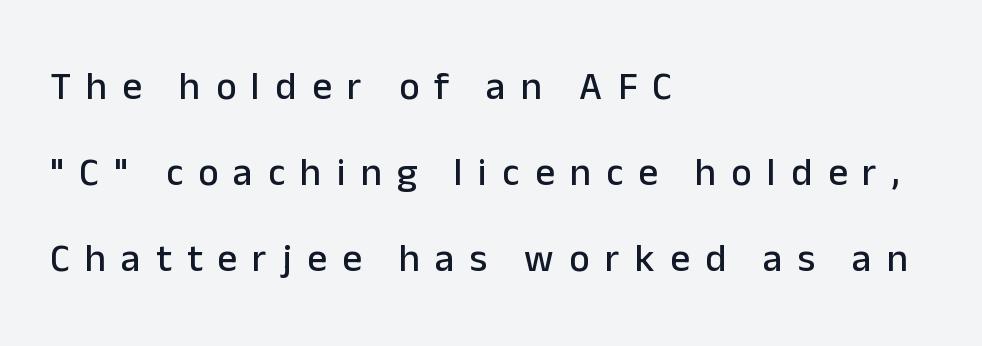
{"serif": "no", "italic": "no", "width": "normal", "stroke_contrast": "low", "x_height": "medium", "monospaced": "no", "underline": "no", "align": "left", "line_spacing": "loose", "line_spacing_ratio": 2.2, "letter_spacing": "wide", "letter_spacing_em": 0.39, "glyph_px": 39}
